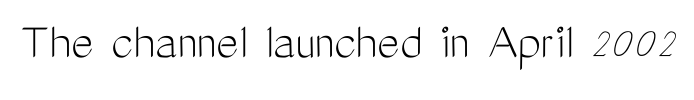
The image shows 53 px light, condensed sans-serif type, upright; set normal letter spacing, not underlined; medium stroke contrast and a medium x-height.
